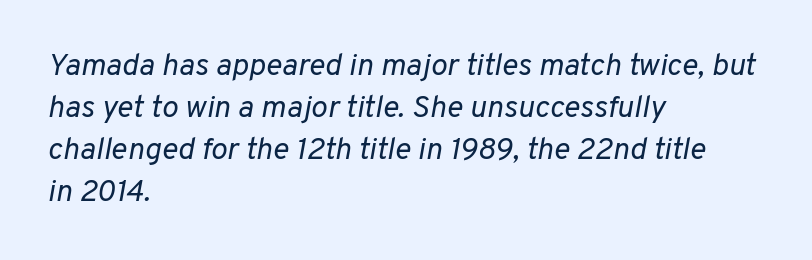
The image shows 31 px regular-weight type, italic (leaning right); set left-aligned, normal line spacing (1.35x), normal letter spacing, not underlined; low stroke contrast and a medium x-height.
